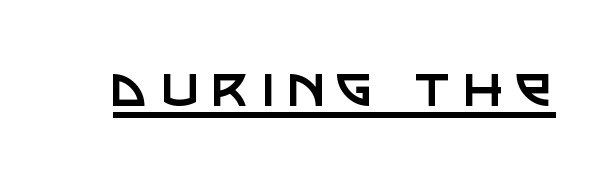
On a weight scale, this lands at 450 or below. The letters stand upright; this is a roman face. The type family on display is of the sans-serif kind. Underlining? Definitely there. You could not count columns in this text — the font is proportionally spaced.
